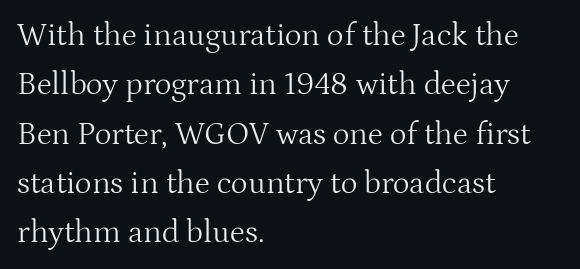
{"serif": "yes", "italic": "no", "bold": "no", "weight": "light", "width": "normal", "stroke_contrast": "medium", "x_height": "medium", "monospaced": "no", "underline": "no", "align": "left", "line_spacing": "normal", "line_spacing_ratio": 1.54, "letter_spacing": "normal", "letter_spacing_em": 0.0, "glyph_px": 32}
